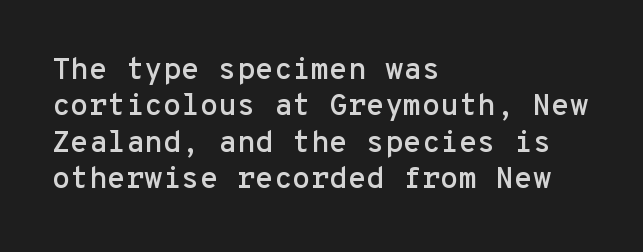
Q: Is the text italic (slanted)? A: No, it is upright.
Q: Is the typeface a serif or a sans-serif typeface? A: Sans-serif.
Q: Is the text underlined? A: No.
Q: How is the paragraph aligned? A: Left-aligned.
Q: Is the spacing between letters normal or unusually wide? A: Normal.
Q: Width (condensed, normal, or wide)? A: Normal.
Q: Stroke contrast? A: Low.
Q: x-height? A: Medium.
Q: Monospaced? A: Yes.
